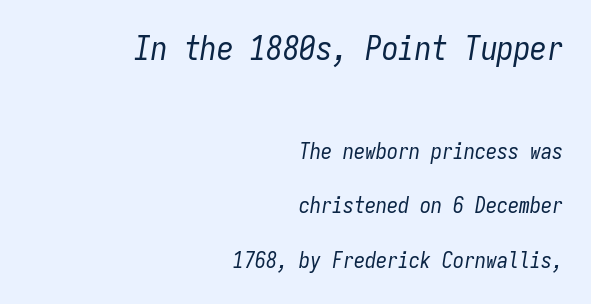
The image shows 33 px regular-weight, condensed type, italic (leaning right), monospaced; set right-aligned, loose line spacing (2.49x), normal letter spacing, not underlined; the first (top) block is 1.5x larger; low stroke contrast and a medium x-height.
